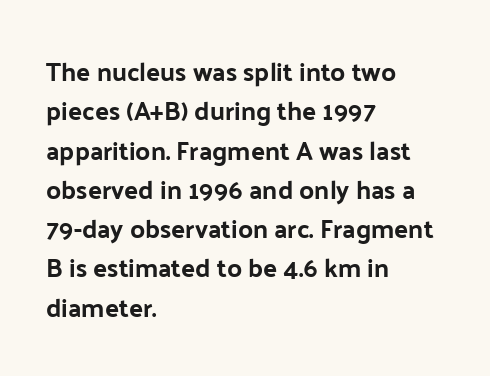
Q: Is the text bold? A: Yes.
Q: Is the text italic (slanted)? A: No, it is upright.
Q: Is the text underlined? A: No.
Q: How is the paragraph aligned? A: Left-aligned.
Q: Is the spacing between letters normal or unusually wide? A: Normal.
Q: Is the spacing between lines tight, normal or loose? A: Normal.
